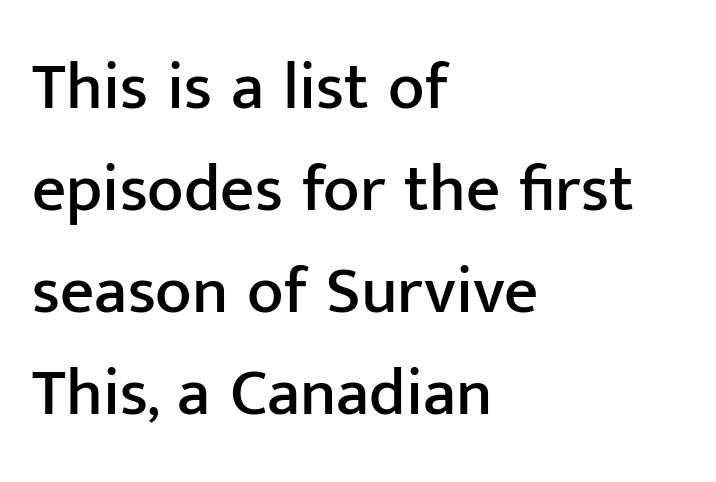
Classification — sans serif. Inter-character spacing is left at the font's built-in metrics. Proportional: the letters do not fall into vertical columns. Designer's note — italics off, roman on. Line spacing here is normal. This rendering uses left alignment, leaving the right contour irregular.
